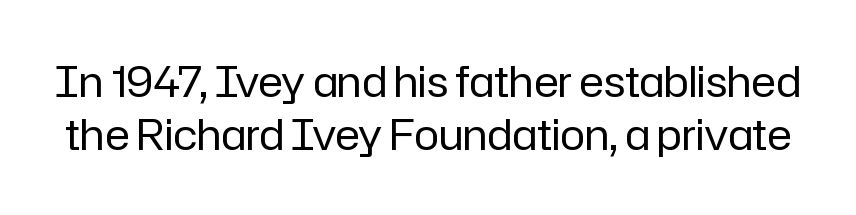
Q: Is the text bold? A: No.
Q: Is the text italic (slanted)? A: No, it is upright.
Q: Is the typeface a serif or a sans-serif typeface? A: Sans-serif.
Q: Is the text underlined? A: No.
Q: Is the spacing between letters normal or unusually wide? A: Normal.
Q: Is the spacing between lines tight, normal or loose? A: Normal.
Q: Width (condensed, normal, or wide)? A: Normal.
Q: Stroke contrast? A: Low.
Q: x-height? A: Medium.
Q: Monospaced? A: No.
